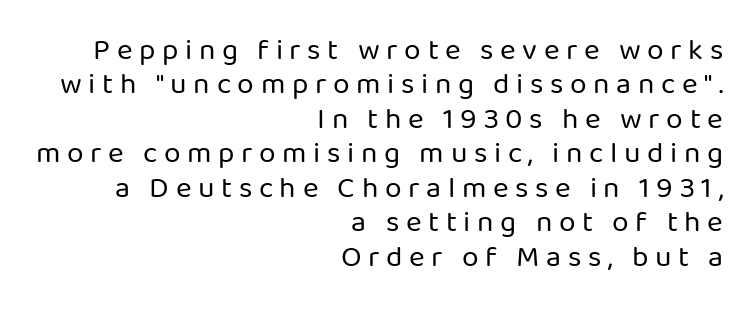
{"serif": "no", "italic": "no", "bold": "no", "weight": "regular", "width": "normal", "stroke_contrast": "low", "x_height": "medium", "monospaced": "no", "underline": "no", "align": "right", "line_spacing": "tight", "line_spacing_ratio": 1.15, "letter_spacing": "wide", "letter_spacing_em": 0.22, "glyph_px": 30}
